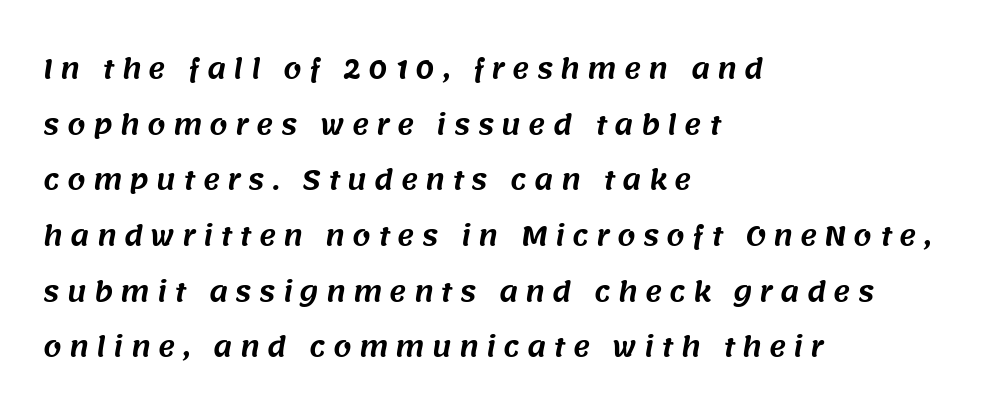
{"underline": "no", "align": "left", "line_spacing": "loose", "line_spacing_ratio": 2.14, "letter_spacing": "wide", "letter_spacing_em": 0.28, "glyph_px": 26}
